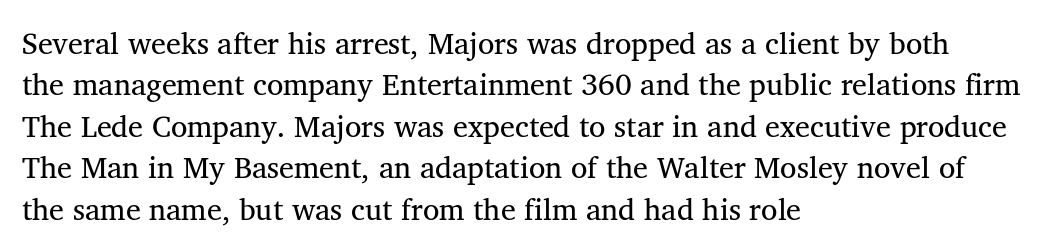
The image shows 30 px regular-weight serif type, upright; set left-aligned, normal line spacing (1.38x), normal letter spacing, not underlined; medium stroke contrast and a medium x-height.
